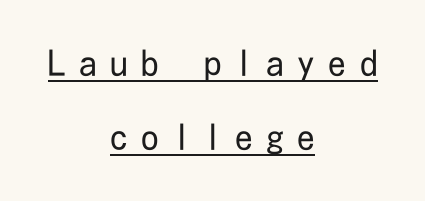
Casual observation: everything's sitting right in the middle. Here the glyphs are tracked loosely, breaking word shapes into spaced letters. Check the space under the baseline: a stroke is drawn there. Each new line begins a long way beneath the previous one.
